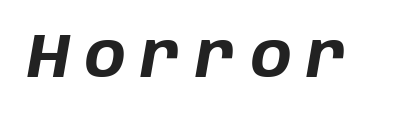
The font's italic variant was chosen for this text. Words float on clear page, feet unadorned. This rendering widens character spacing well past its baseline value. Chunky letters — that's bold for sure. Each letter keeps its own natural width here, so spacing adapts to shape.
